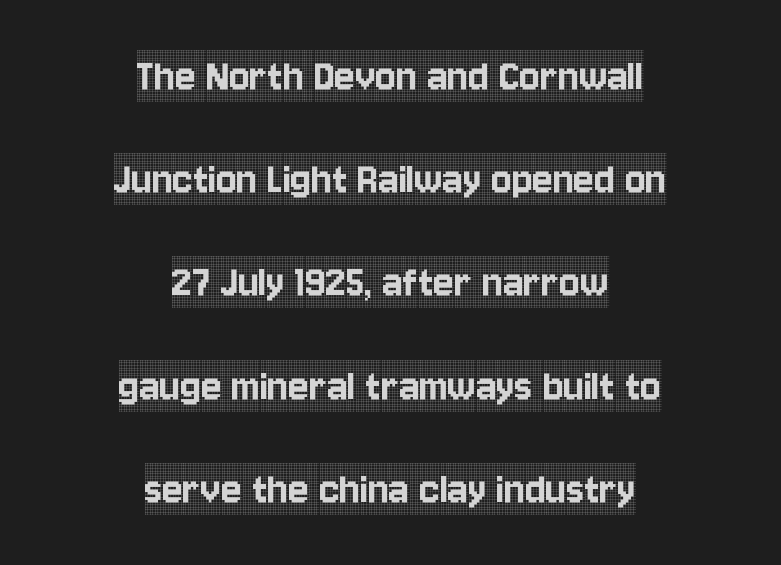
You can tell from the footed stems that serif type was used. Ordinary non-slanted type is in use. The setting favours the middle, as headings and verse often do. Honestly, there is no underline to notice here at all.
